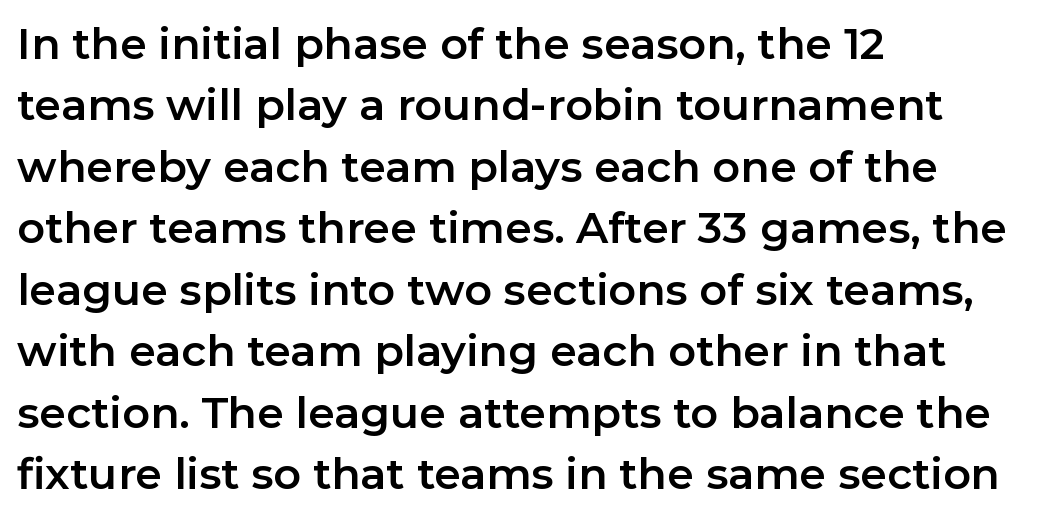
Q: Is the text italic (slanted)? A: No, it is upright.
Q: Is the typeface a serif or a sans-serif typeface? A: Sans-serif.
Q: Is the text underlined? A: No.
Q: How is the paragraph aligned? A: Left-aligned.
Q: Is the spacing between letters normal or unusually wide? A: Normal.
Q: Is the spacing between lines tight, normal or loose? A: Normal.
Q: Width (condensed, normal, or wide)? A: Normal.
Q: Stroke contrast? A: Low.
Q: x-height? A: Medium.
Q: Monospaced? A: No.
